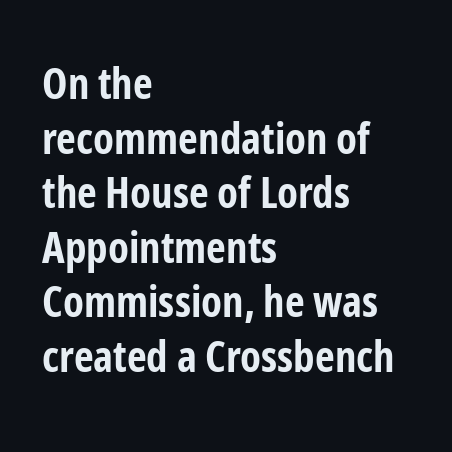
{"serif": "no", "italic": "no", "bold": "yes", "weight": "bold", "width": "condensed", "stroke_contrast": "low", "x_height": "medium", "monospaced": "no", "underline": "no", "align": "left", "line_spacing": "normal", "line_spacing_ratio": 1.27, "letter_spacing": "normal", "letter_spacing_em": 0.0, "glyph_px": 43}
